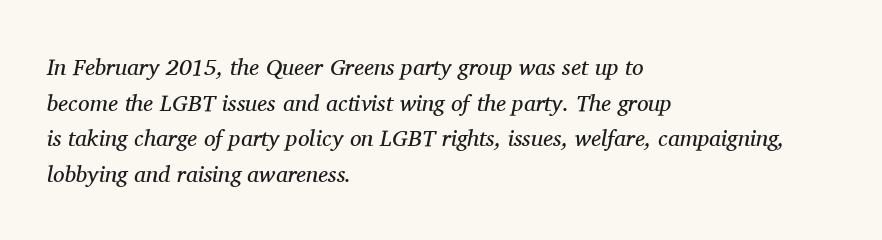
The image shows 23 px text type, italic (leaning right); set left-aligned, normal line spacing (1.55x), normal letter spacing, not underlined.
